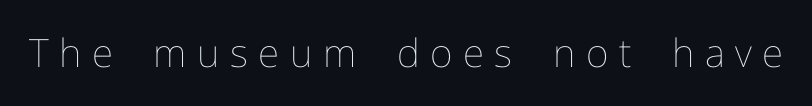
{"italic": "no", "bold": "no", "weight": "thin", "width": "normal", "stroke_contrast": "low", "x_height": "medium", "monospaced": "no", "underline": "no", "letter_spacing": "wide", "letter_spacing_em": 0.27, "glyph_px": 39}
